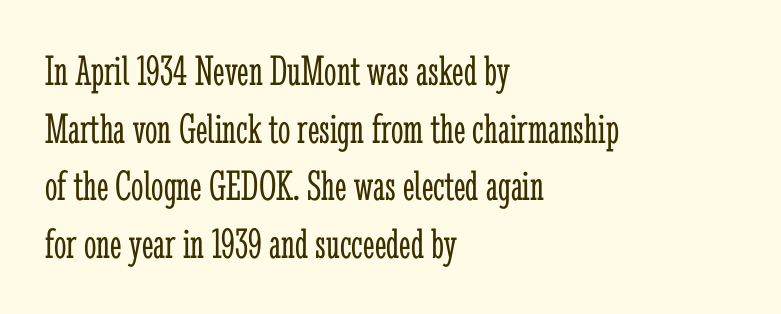
Notice how the passage keeps a crisp vertical edge on the left only. This sample has the flowing, uneven cadence of proportional lettering. Rendered with straight, roman letterforms. Weight: in the light-to-regular range.
